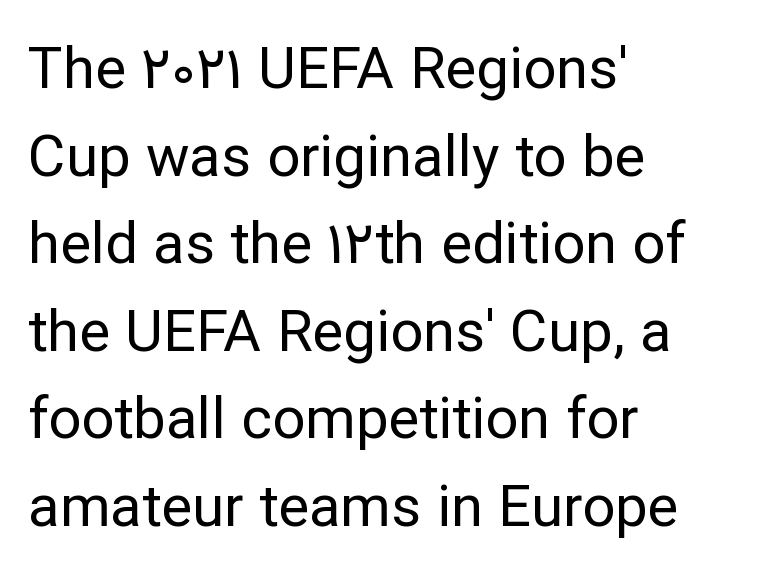
{"serif": "no", "italic": "no", "bold": "no", "weight": "regular", "width": "normal", "stroke_contrast": "low", "x_height": "medium", "monospaced": "no", "underline": "no", "align": "left", "line_spacing": "normal", "line_spacing_ratio": 1.51, "letter_spacing": "normal", "letter_spacing_em": 0.0, "glyph_px": 58}
